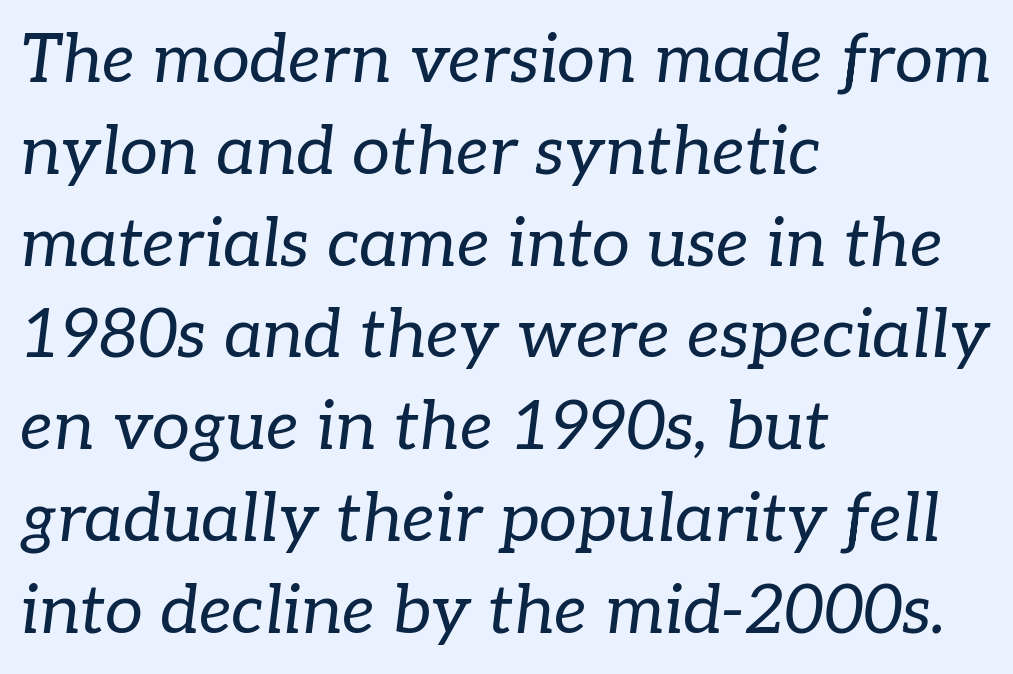
Q: Is the text bold? A: No.
Q: Is the text italic (slanted)? A: Yes, it leans right by about 7 degrees.
Q: Is the typeface a serif or a sans-serif typeface? A: Serif.
Q: Is the text underlined? A: No.
Q: How is the paragraph aligned? A: Left-aligned.
Q: Is the spacing between letters normal or unusually wide? A: Normal.
Q: Is the spacing between lines tight, normal or loose? A: Normal.
Q: Width (condensed, normal, or wide)? A: Normal.
Q: Stroke contrast? A: Low.
Q: x-height? A: Medium.
Q: Monospaced? A: No.
